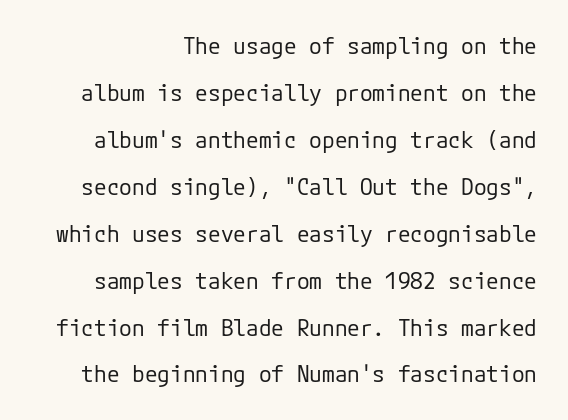
The image shows 23 px text type, upright; set loose line spacing (2.04x), normal letter spacing, not underlined.
